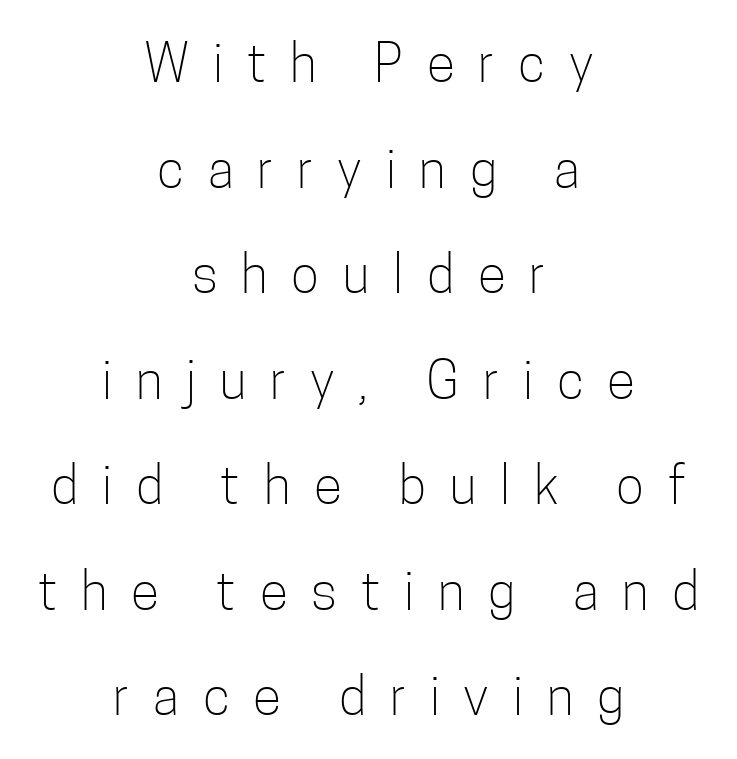
{"serif": "no", "italic": "no", "bold": "no", "weight": "light", "width": "condensed", "stroke_contrast": "low", "x_height": "medium", "monospaced": "no", "underline": "no", "align": "center", "line_spacing": "loose", "line_spacing_ratio": 2.03, "letter_spacing": "wide", "letter_spacing_em": 0.46, "glyph_px": 52}
